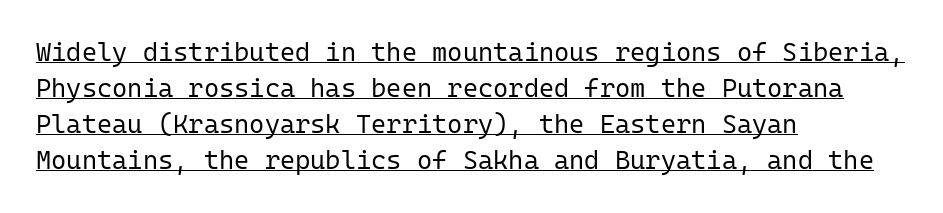
{"italic": "no", "bold": "no", "underline": "yes", "align": "left", "line_spacing": "normal", "line_spacing_ratio": 1.39, "letter_spacing": "normal", "letter_spacing_em": 0.0, "glyph_px": 26}
